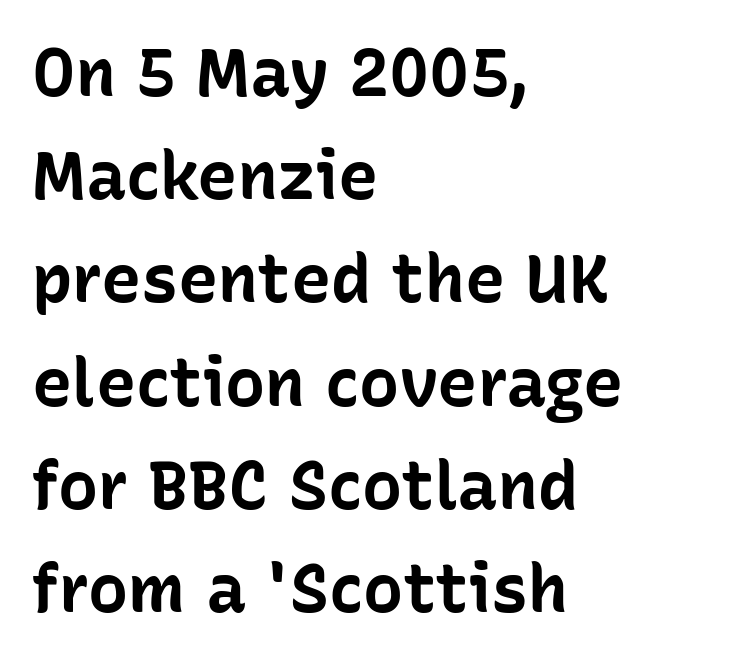
Q: Is the text bold? A: Yes.
Q: Is the text italic (slanted)? A: No, it is upright.
Q: Is the typeface a serif or a sans-serif typeface? A: Sans-serif.
Q: Is the text underlined? A: No.
Q: How is the paragraph aligned? A: Left-aligned.
Q: Is the spacing between letters normal or unusually wide? A: Normal.
Q: Is the spacing between lines tight, normal or loose? A: Normal.
Q: Width (condensed, normal, or wide)? A: Normal.
Q: Stroke contrast? A: Low.
Q: x-height? A: Medium.
Q: Monospaced? A: No.
